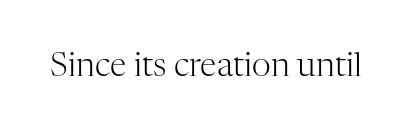
The image shows 33 px light serif type, upright; set normal letter spacing, not underlined; high stroke contrast and a medium x-height.
